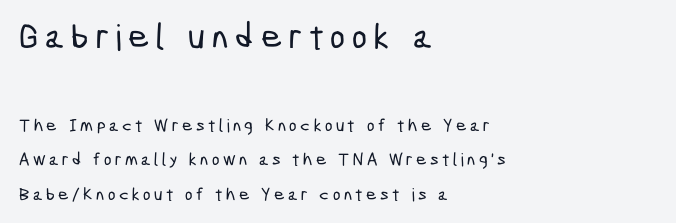
{"serif": "no", "width": "condensed", "stroke_contrast": "low", "x_height": "medium", "monospaced": "no", "underline": "no", "align": "left", "line_spacing": "loose", "line_spacing_ratio": 1.9, "larger_block": "first", "size_ratio": 2.0, "glyph_px": 36}
